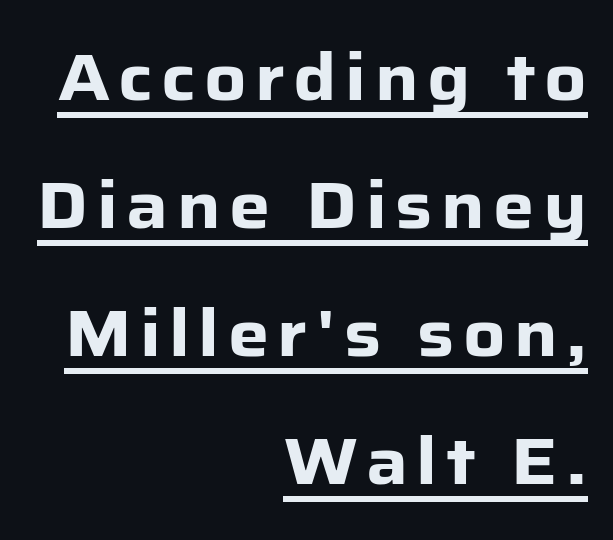
Students, observe: this is what heavily led, spacious text looks like. Every character sits straight up, as roman type does. The lettering is marked with a stroke running underneath it. This sample has the flowing, uneven cadence of proportional lettering.
